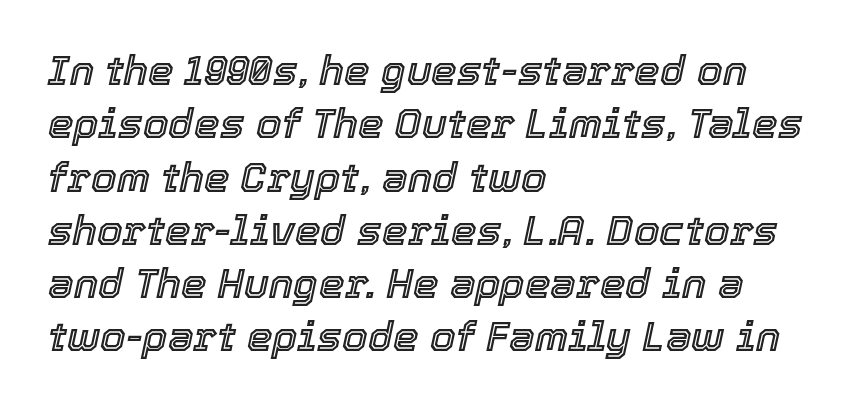
{"italic": "yes", "lean": "right", "slant_degrees": 12, "width": "normal", "x_height": "medium", "monospaced": "no", "underline": "no", "align": "left", "line_spacing": "normal", "line_spacing_ratio": 1.3, "letter_spacing": "normal", "letter_spacing_em": 0.0, "glyph_px": 41}
